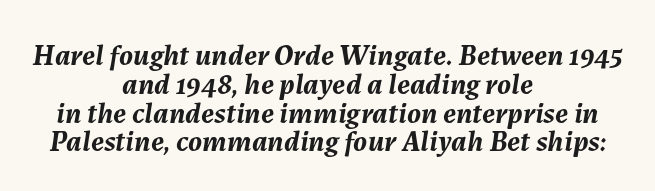
The words here are not underlined. Rows of type sit shoulder to shoulder in the vertical direction. A typesetter would call this zero additional tracking. Spacing verdict: proportional, widths tailored to each character. A student would call this center alignment; a typographer would say set centered.
